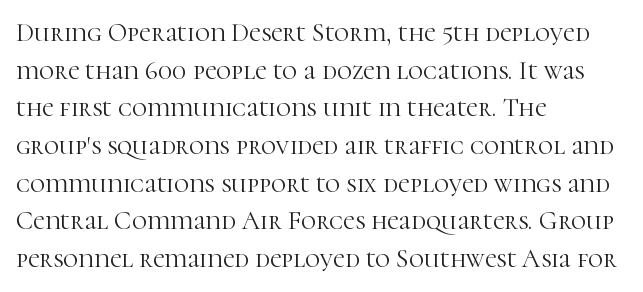
This sample is left-justified, so line endings fall wherever the words run out. Short note: letters normally spaced. These lines were composed using upright roman letters. Nothing heavy about these letters — not bold at all. The glyphs are unaccompanied by any horizontal stroke below them. Quick note: interline space is typical.
